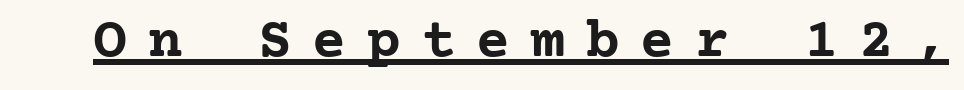
Strokes here are thick enough to call this a true bold. The letters march in equal steps, a hallmark of fixed-pitch type. Vertical strokes here are truly vertical. Is this a sans? No — the strokes have serifs.
